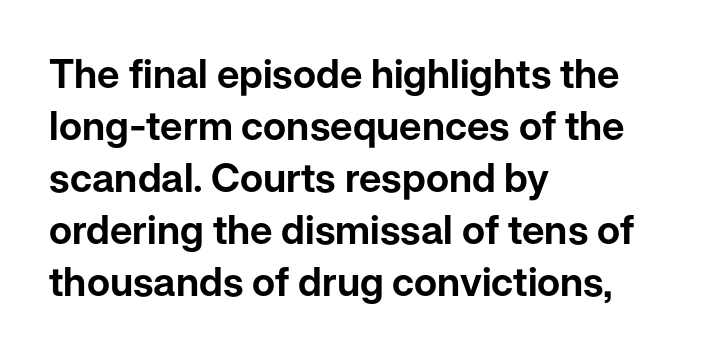
The passage shown is not underscored anywhere. Standard letterfit; no display-style spreading of the glyphs. Nope, no serifs anywhere on these letters. This block has exactly the height ordinary leading produces.
